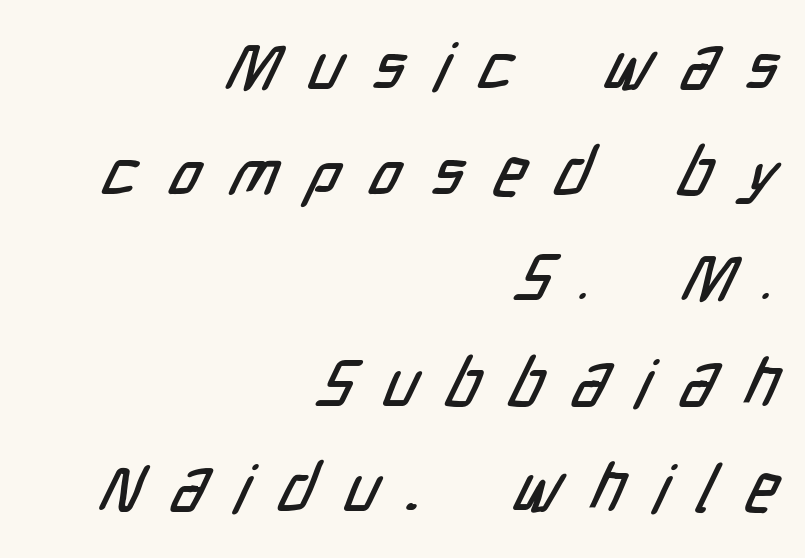
Q: Is the typeface a serif or a sans-serif typeface? A: Sans-serif.
Q: Is the text underlined? A: No.
Q: How is the paragraph aligned? A: Right-aligned.
Q: Is the spacing between letters normal or unusually wide? A: Unusually wide.
Q: Is the spacing between lines tight, normal or loose? A: Normal.
Q: Width (condensed, normal, or wide)? A: Condensed.
Q: Stroke contrast? A: Low.
Q: x-height? A: Medium.
Q: Monospaced? A: No.
